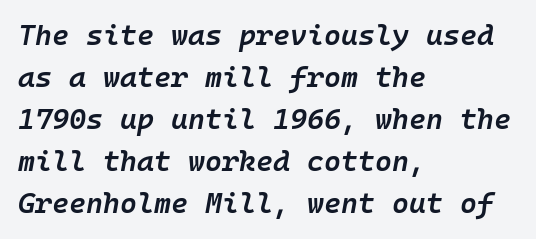
The image shows 29 px semibold type, italic (leaning right), monospaced; set left-aligned, normal line spacing (1.45x), normal letter spacing, not underlined; low stroke contrast and a medium x-height.
